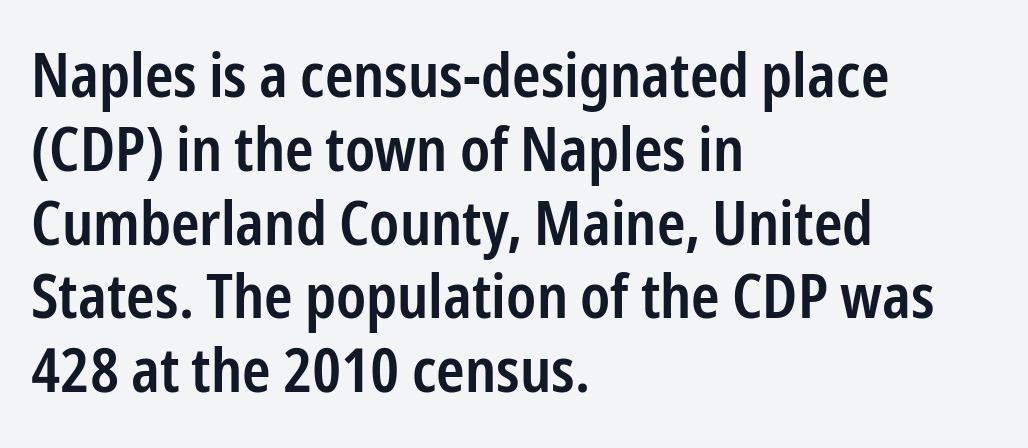
The image shows 61 px semibold, condensed sans-serif type, upright; set left-aligned, line spacing 1.21x, normal letter spacing, not underlined; low stroke contrast and a medium x-height.
